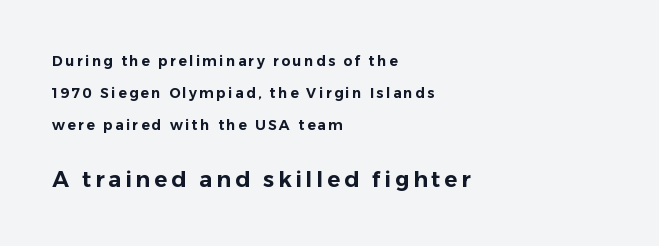
The gap between lines stays unmarked. Interline gaps are noticeably wide in this sample. The following chunk of copy outweighs the initial chunk in type size. Horizontally, the lines are justified to the leading edge only. A roman cut, with each character standing at attention.
